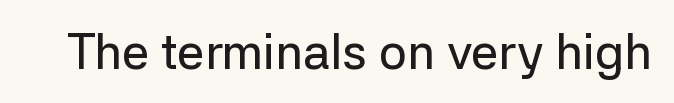
The image shows 49 px sans-serif type, upright; set normal letter spacing, not underlined; low stroke contrast and a medium x-height.
